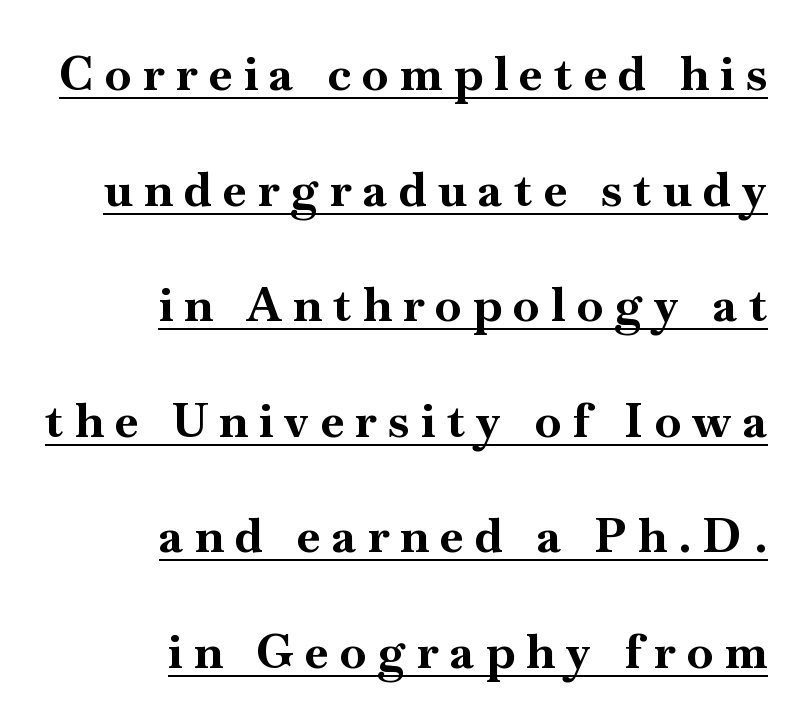
Successive baselines arrive slowly, with a big drop between each. Posture: straight, roman, zero tilt. This sample carries an underscore along the baseline area. Examine the stroke ends and you'll spot serifs. The typesetting leans heavy: a genuine bold.
